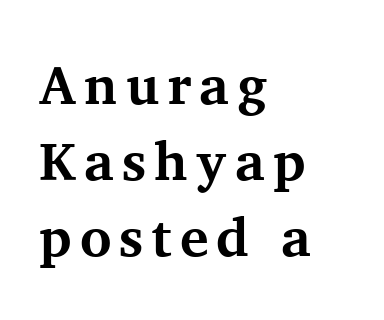
{"serif": "yes", "italic": "no", "bold": "yes", "weight": "bold", "width": "normal", "stroke_contrast": "medium", "x_height": "medium", "monospaced": "no", "underline": "no", "align": "left", "line_spacing": "normal", "line_spacing_ratio": 1.41, "glyph_px": 54}
